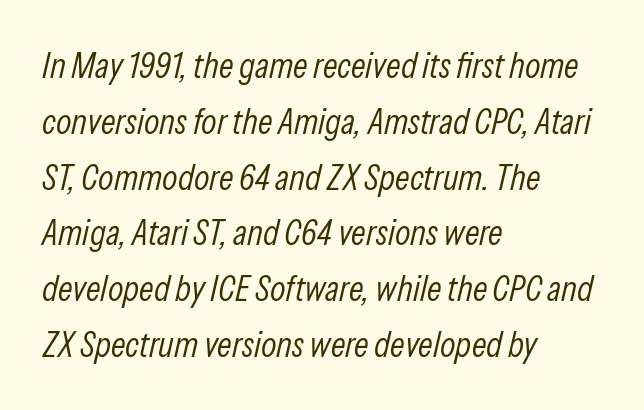
The letters advance in unequal steps, a hallmark of proportional type. Posture: slanted. Is this a heavy cut? Hardly; it is regular or lighter. Left-aligned paragraph, ragged on the right. The face used here is rendered with its standard letterfit.
